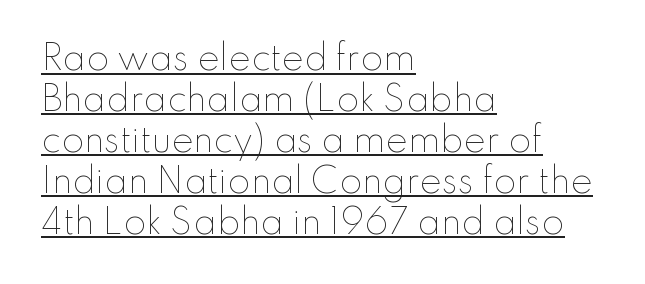
Q: Is the text bold? A: No.
Q: Is the text italic (slanted)? A: No, it is upright.
Q: Is the text underlined? A: Yes.
Q: How is the paragraph aligned? A: Left-aligned.
Q: Is the spacing between letters normal or unusually wide? A: Normal.
Q: Width (condensed, normal, or wide)? A: Normal.
Q: Stroke contrast? A: Low.
Q: x-height? A: Small.
Q: Monospaced? A: No.
